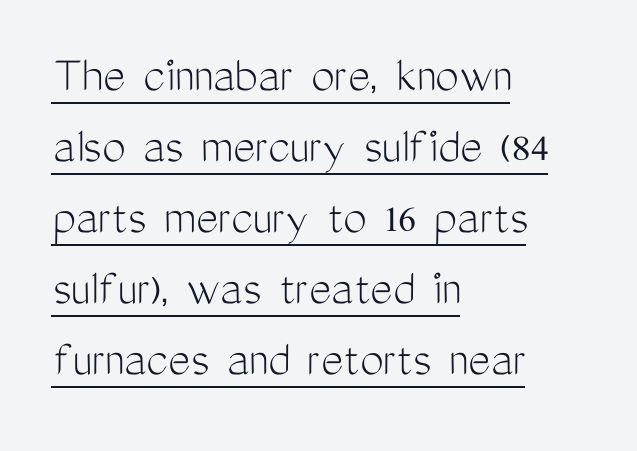
Q: Is the text bold? A: No.
Q: Is the text italic (slanted)? A: No, it is upright.
Q: Is the typeface a serif or a sans-serif typeface? A: Sans-serif.
Q: Is the text underlined? A: Yes.
Q: How is the paragraph aligned? A: Left-aligned.
Q: Is the spacing between letters normal or unusually wide? A: Normal.
Q: Is the spacing between lines tight, normal or loose? A: Normal.
Q: Width (condensed, normal, or wide)? A: Condensed.
Q: Stroke contrast? A: Medium.
Q: x-height? A: Medium.
Q: Monospaced? A: No.
